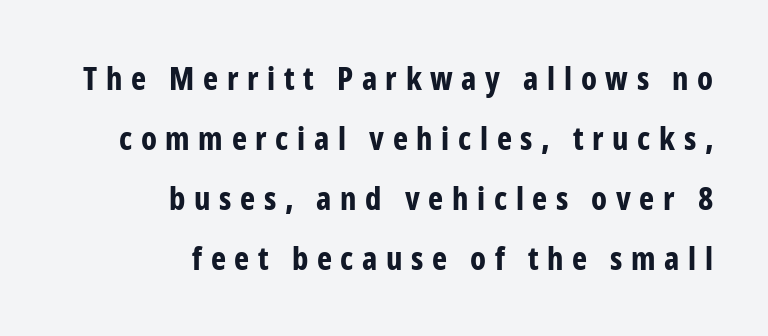
Q: Is the text bold? A: Yes.
Q: Is the text italic (slanted)? A: No, it is upright.
Q: Is the typeface a serif or a sans-serif typeface? A: Sans-serif.
Q: Is the text underlined? A: No.
Q: How is the paragraph aligned? A: Right-aligned.
Q: Is the spacing between letters normal or unusually wide? A: Unusually wide.
Q: Width (condensed, normal, or wide)? A: Condensed.
Q: Stroke contrast? A: Low.
Q: x-height? A: Medium.
Q: Monospaced? A: No.
